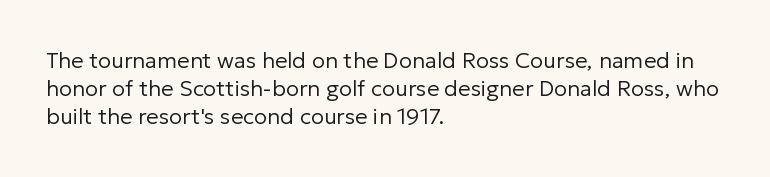
No extra ink here — the face is not bold. Students, observe: this is what conventionally led text looks like. Visually the block forms a straight wall on the left and a jagged coastline on the right. Clear beneath every line of the passage.
